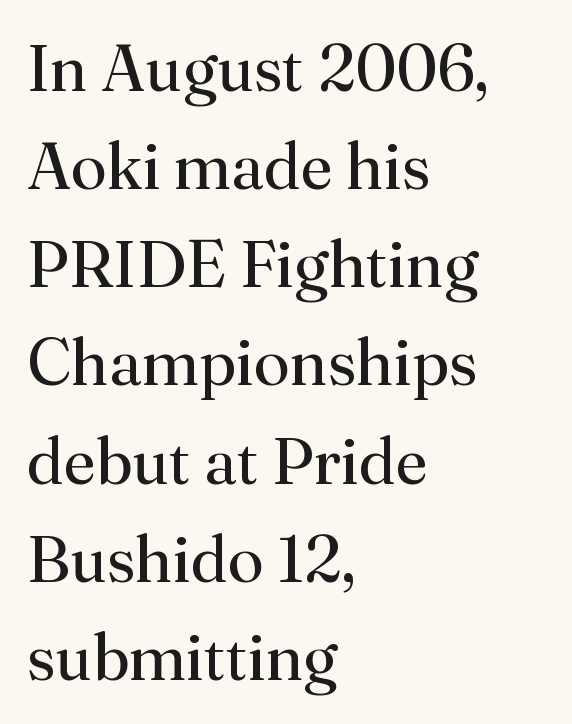
{"serif": "yes", "italic": "no", "bold": "no", "weight": "regular", "width": "normal", "stroke_contrast": "medium", "x_height": "small", "monospaced": "no", "underline": "no", "align": "left", "line_spacing": "normal", "line_spacing_ratio": 1.51, "letter_spacing": "normal", "letter_spacing_em": 0.0, "glyph_px": 65}
